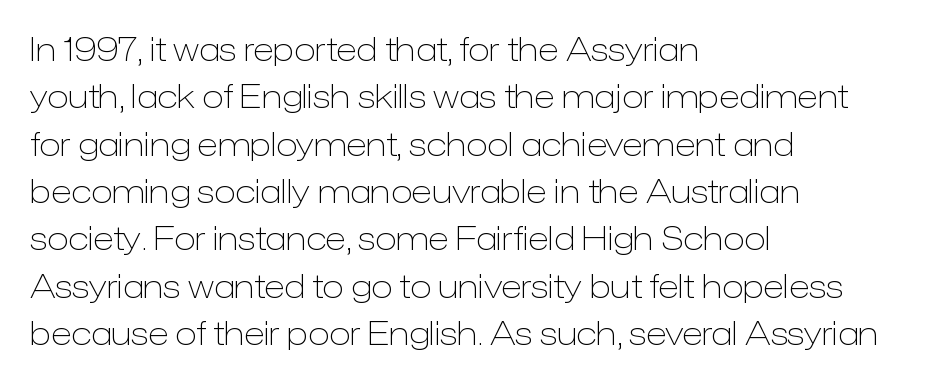
The image shows 32 px light sans-serif type, upright; set left-aligned, normal line spacing (1.48x), normal letter spacing, not underlined; low stroke contrast and a medium x-height.
